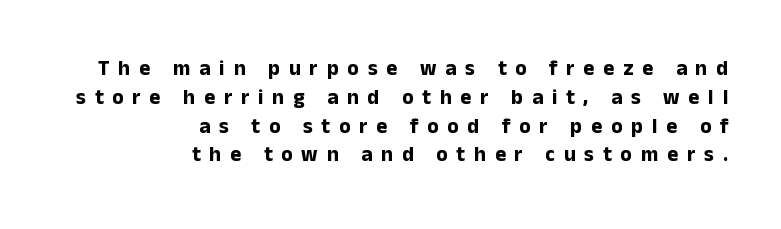
Q: Is the text bold? A: Yes.
Q: Is the text italic (slanted)? A: No, it is upright.
Q: Is the text underlined? A: No.
Q: How is the paragraph aligned? A: Right-aligned.
Q: Is the spacing between letters normal or unusually wide? A: Unusually wide.
Q: Is the spacing between lines tight, normal or loose? A: Normal.
